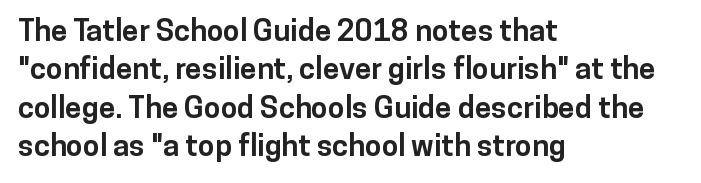
{"serif": "no", "italic": "no", "bold": "yes", "weight": "bold", "width": "normal", "stroke_contrast": "low", "x_height": "medium", "monospaced": "no", "underline": "no", "align": "left", "line_spacing": "normal", "line_spacing_ratio": 1.28, "letter_spacing": "normal", "letter_spacing_em": 0.0, "glyph_px": 30}
